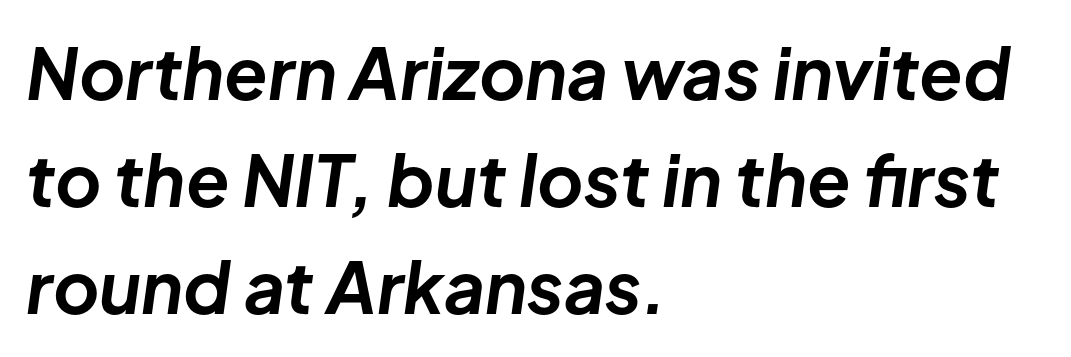
Line beginnings align vertically; line endings do not. An italicized treatment has been applied to the whole sample. A bare baseline throughout the passage. The letters sit at their default tracking, neither squeezed nor spread.
